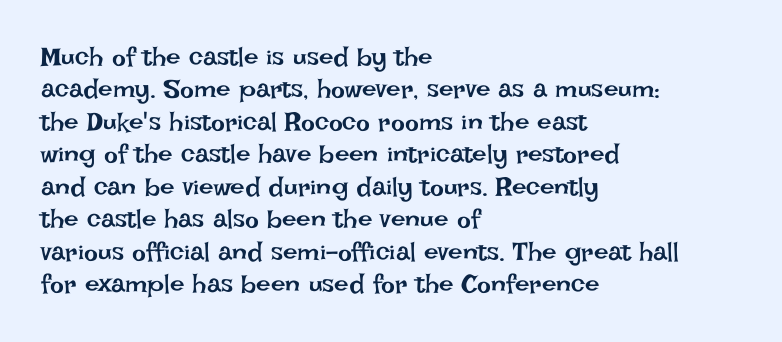
Line spacing here is normal. Nobody touched the tracking dial on this one. Quick note: underline off. Designer's note — italics off, roman on. The lines are quadded left.
